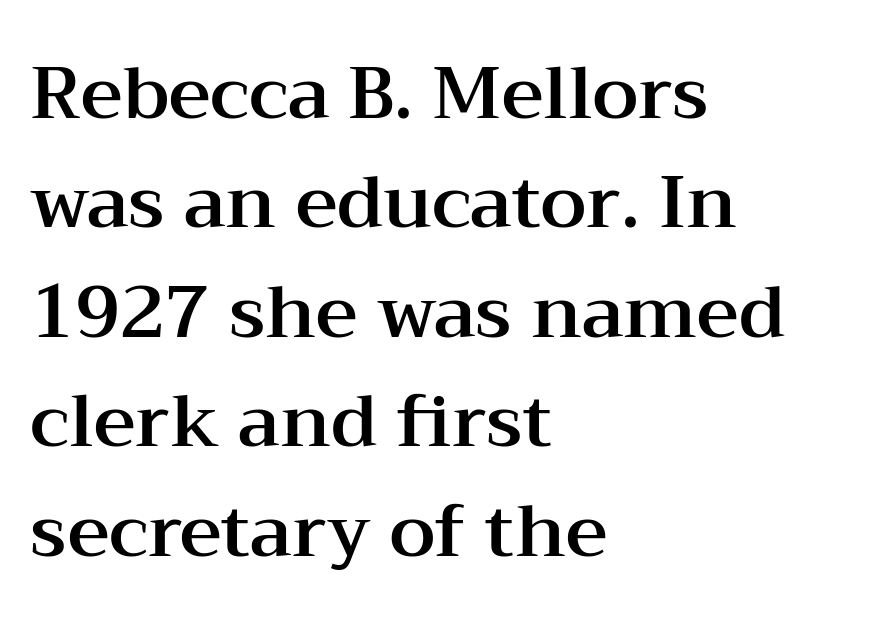
Characters remain perfectly vertical along every line. Note the varied advance widths — an 'i' is clearly narrower than an 'm'. You could call the tracking neutral — neither tight nor loose. One-word summary of the alignment: left. Type style note: has serifs. These lines sit exactly where default settings would place them.
